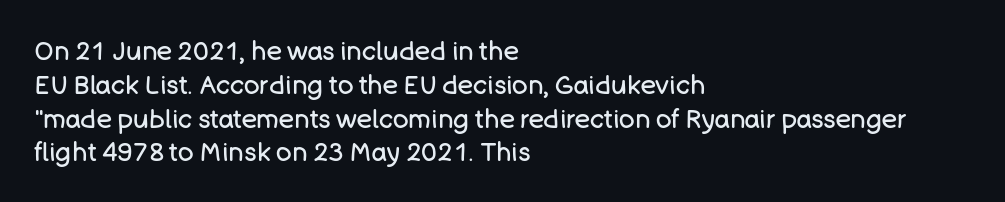
Q: Is the text bold? A: No.
Q: Is the text italic (slanted)? A: No, it is upright.
Q: Is the text underlined? A: No.
Q: How is the paragraph aligned? A: Left-aligned.
Q: Is the spacing between letters normal or unusually wide? A: Normal.
Q: Is the spacing between lines tight, normal or loose? A: Normal.
